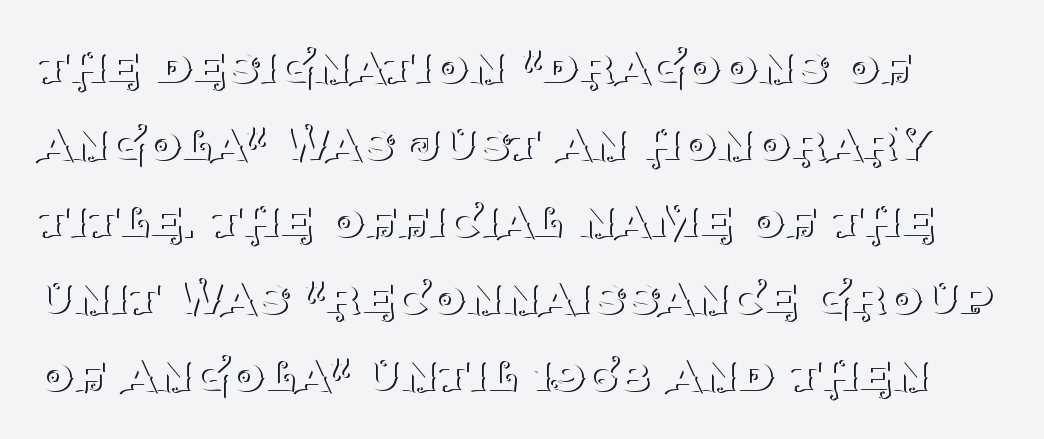
Evenly set lines give the paragraph a standard silhouette. Standard letterfit; no display-style spreading of the glyphs. Regarding serifs, this sample has them. The gap between lines stays unmarked. Here the designer chose a conventional face with non-uniform glyph widths. You can tell it's not italic because the verticals are truly vertical.
